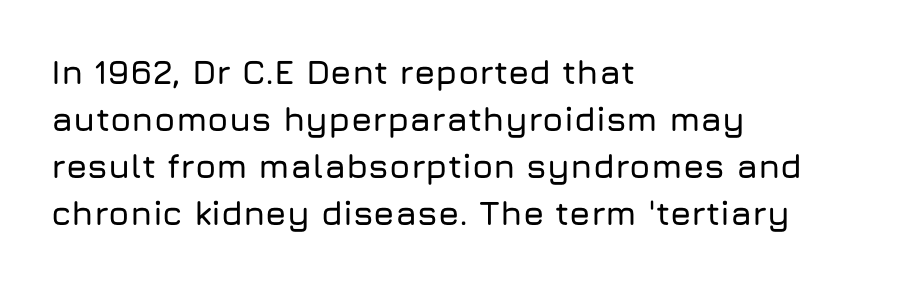
The image shows 34 px sans-serif type, upright; set left-aligned, normal line spacing (1.38x), normal letter spacing, not underlined; low stroke contrast and a medium x-height.
